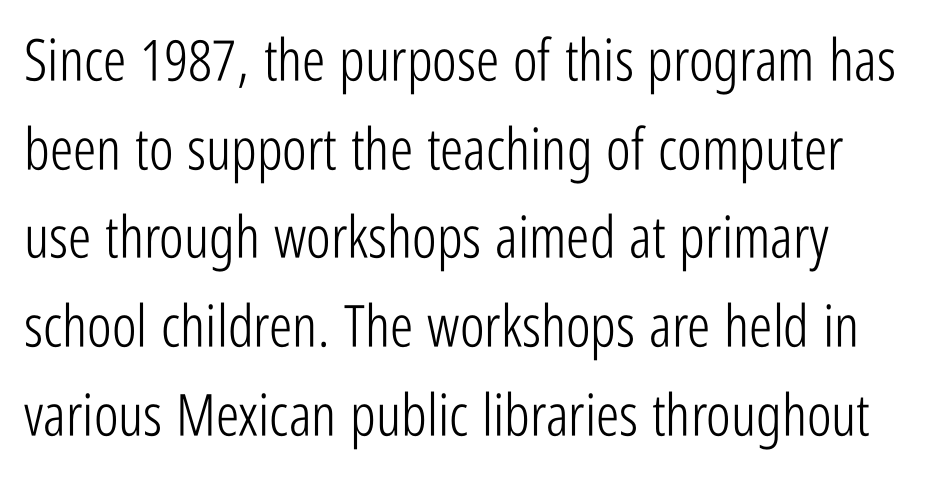
The rows are spaced the way most documents space them. Is this a fixed-width face? No — the glyphs have proportional, varying widths. Weight class: somewhere from thin through regular. Serif or sans? Sans — the stroke terminals are bare.
